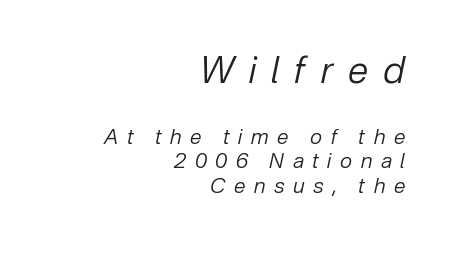
Horizontal alignment here is rightward, an uncommon choice for prose. The letters in the upper block stand taller than those in the block below. In terms of posture, this sample is oblique. Is the letter spacing exaggerated? Yes — the characters are pushed far apart. The font is comparable to plain body text, perhaps lighter.
